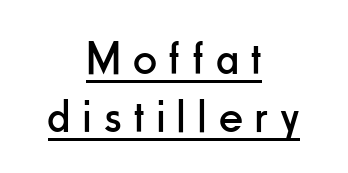
The image shows 47 px regular-weight, condensed sans-serif type, upright; set centered, line spacing 1.24x, unusually wide letter spacing (+0.27 em), underlined; low stroke contrast and a small x-height.
